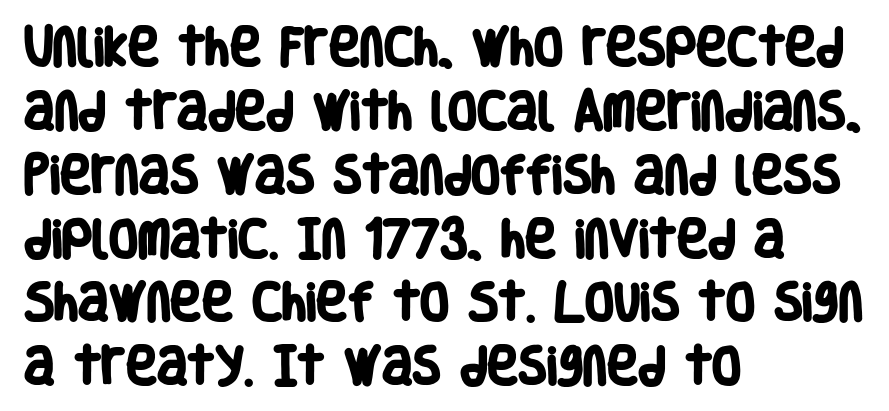
A student would call this left alignment; a typographer would say flush left, rag right. The type family on display is of the sans-serif kind. There is no visible air inserted between adjacent glyphs. These lines are rendered in a variable-pitch font.
